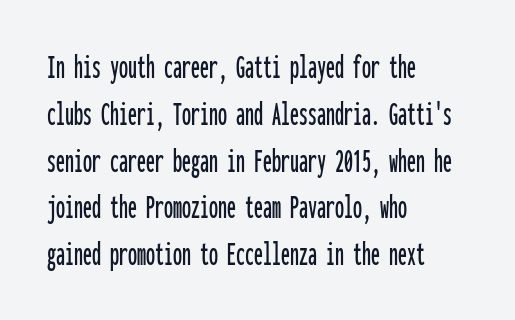
The image shows 36 px condensed sans-serif type, upright, monospaced; set left-aligned, normal line spacing (1.3x), normal letter spacing, not underlined; low stroke contrast and a medium x-height.
